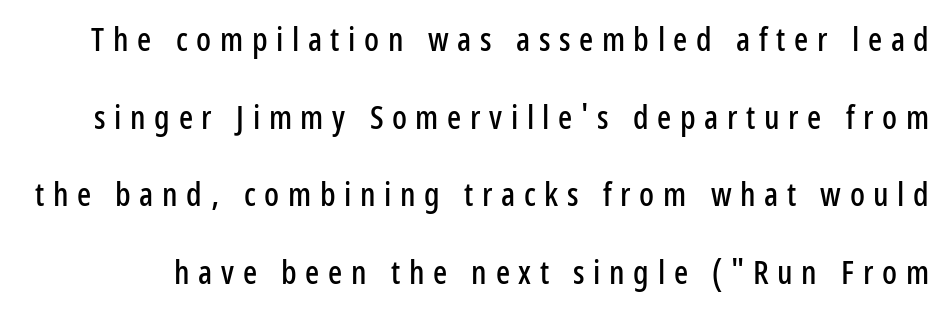
The image shows 33 px condensed sans-serif type, upright; set loose line spacing (2.35x), unusually wide letter spacing (+0.26 em), not underlined; low stroke contrast and a medium x-height.
